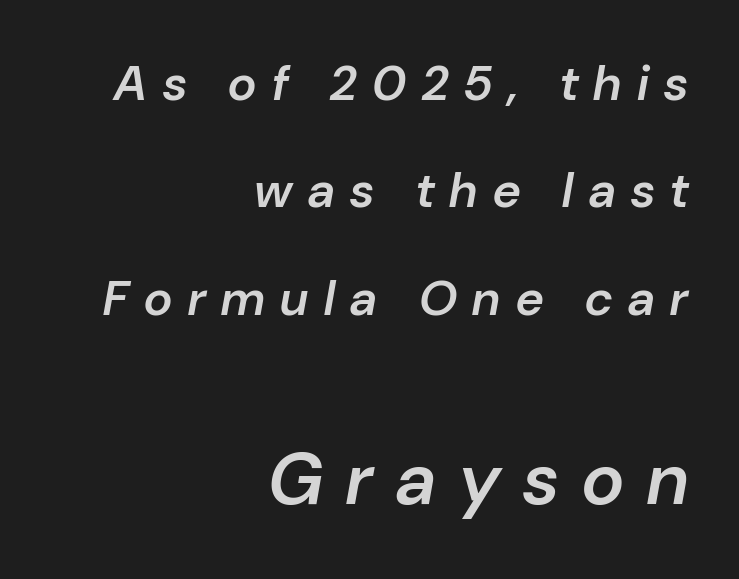
Q: Is the text bold? A: Semi-bold.
Q: Is the text italic (slanted)? A: Yes, it leans right by about 10 degrees.
Q: Is the text underlined? A: No.
Q: How is the paragraph aligned? A: Right-aligned.
Q: Is the spacing between letters normal or unusually wide? A: Unusually wide.
Q: Is the spacing between lines tight, normal or loose? A: Loose.
Q: Which block of text is set in a larger size, the first (top) or the second (bottom)? A: The second (bottom) one.
Q: Width (condensed, normal, or wide)? A: Normal.
Q: Stroke contrast? A: Low.
Q: x-height? A: Medium.
Q: Monospaced? A: No.
